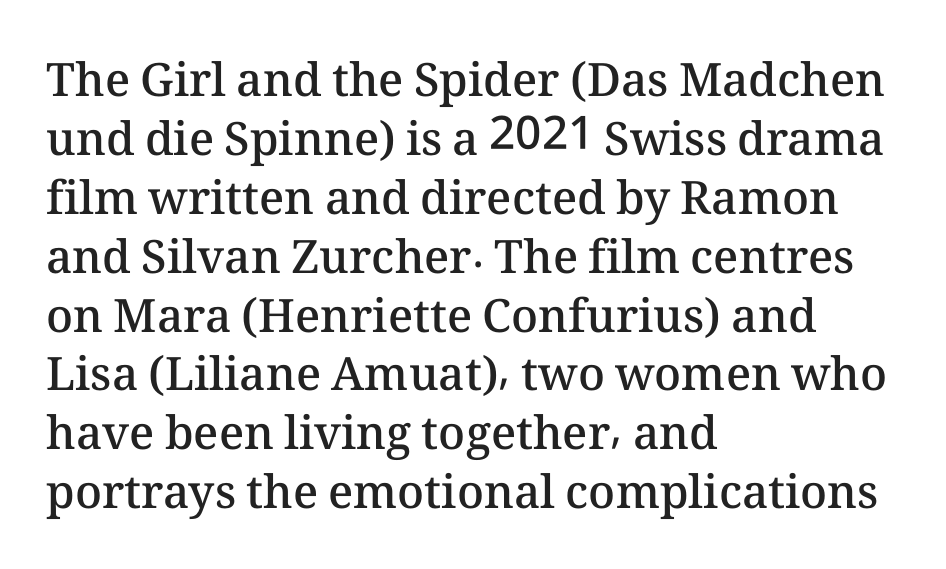
The typesetter chose a ragged-right arrangement here. Students, this is semibold: more ink than regular, less than bold. Short note: letters normally spaced. Spacing verdict: proportional, widths tailored to each character.
